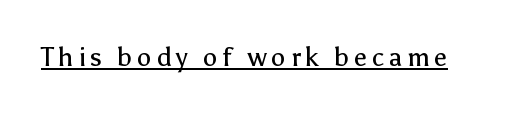
Q: Is the text bold? A: No.
Q: Is the text italic (slanted)? A: No, it is upright.
Q: Is the text underlined? A: Yes.
